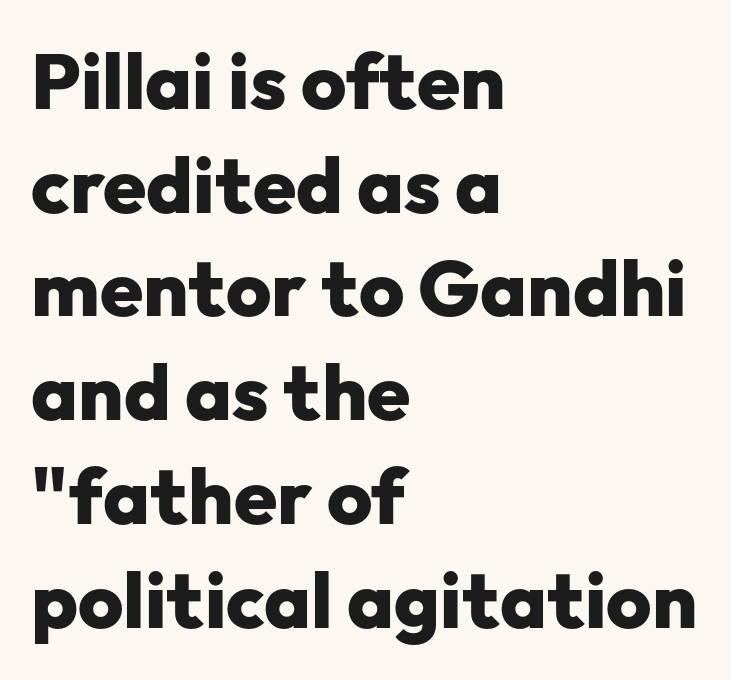
{"serif": "no", "italic": "no", "bold": "yes", "weight": "heavy", "width": "normal", "stroke_contrast": "low", "x_height": "medium", "monospaced": "no", "underline": "no", "align": "left", "line_spacing": "normal", "line_spacing_ratio": 1.33, "letter_spacing": "normal", "letter_spacing_em": 0.0, "glyph_px": 78}
